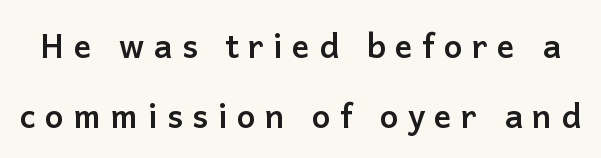
Q: Is the text bold? A: Yes.
Q: Is the text italic (slanted)? A: No, it is upright.
Q: Is the typeface a serif or a sans-serif typeface? A: Sans-serif.
Q: Is the text underlined? A: No.
Q: Is the spacing between letters normal or unusually wide? A: Unusually wide.
Q: Is the spacing between lines tight, normal or loose? A: Loose.
Q: Width (condensed, normal, or wide)? A: Normal.
Q: Stroke contrast? A: Low.
Q: x-height? A: Medium.
Q: Monospaced? A: No.
